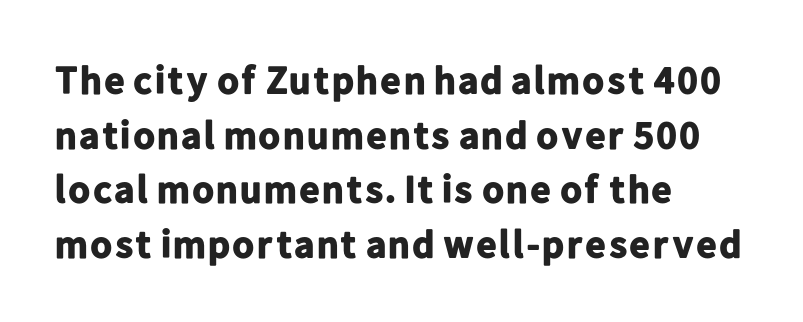
{"serif": "no", "italic": "no", "bold": "yes", "weight": "bold", "width": "normal", "stroke_contrast": "low", "x_height": "medium", "monospaced": "no", "underline": "no", "align": "left", "line_spacing": "normal", "line_spacing_ratio": 1.4, "letter_spacing": "normal", "letter_spacing_em": 0.0, "glyph_px": 39}
